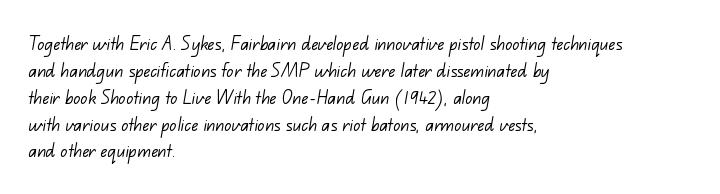
Q: Is the text bold? A: No.
Q: Is the text underlined? A: No.
Q: How is the paragraph aligned? A: Left-aligned.
Q: Is the spacing between letters normal or unusually wide? A: Normal.
